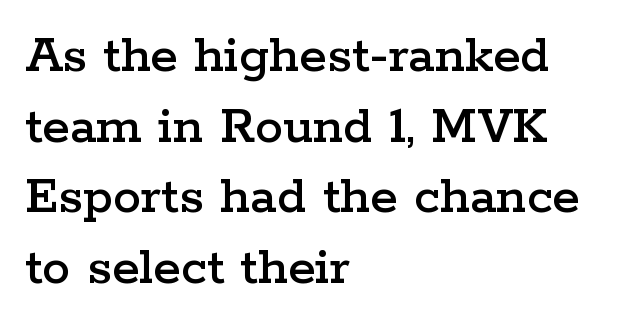
The image shows 56 px wide serif type, upright; set left-aligned, normal line spacing (1.26x), normal letter spacing, not underlined; low stroke contrast and a medium x-height.
